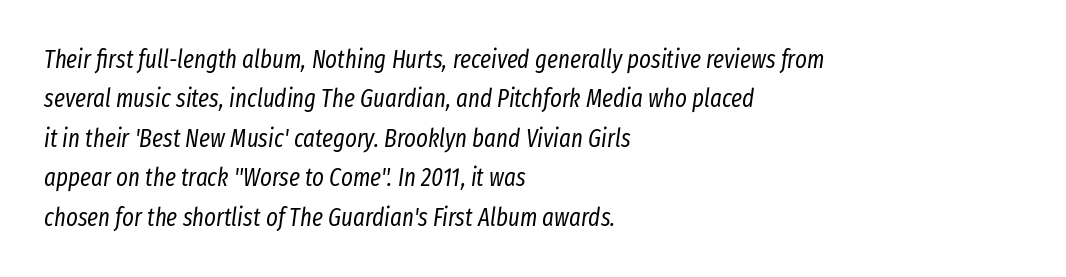
{"italic": "yes", "lean": "right", "slant_degrees": 8, "bold": "no", "underline": "no", "align": "left", "line_spacing": "normal", "line_spacing_ratio": 1.58, "letter_spacing": "normal", "letter_spacing_em": 0.0, "glyph_px": 25}
